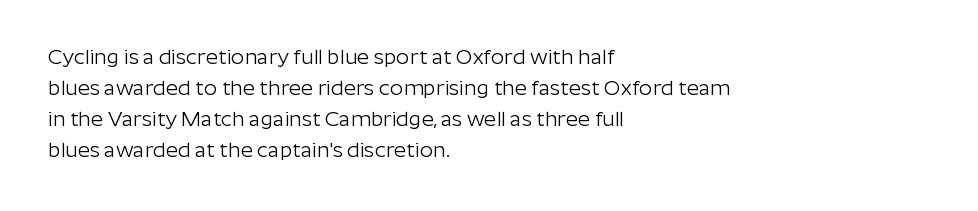
{"italic": "no", "bold": "no", "underline": "no", "align": "left", "line_spacing": "normal", "line_spacing_ratio": 1.47, "letter_spacing": "normal", "letter_spacing_em": 0.0, "glyph_px": 21}
